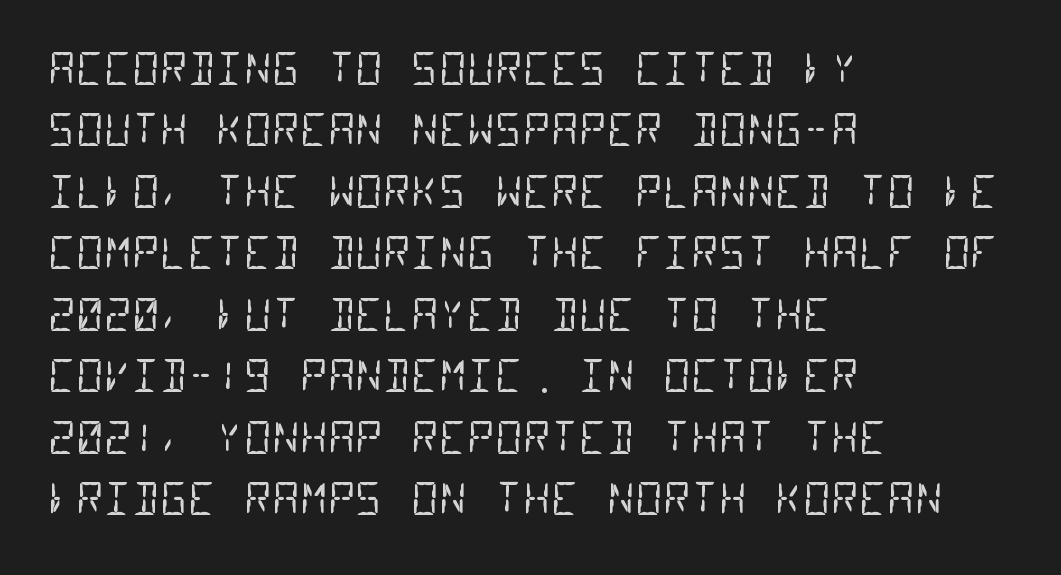
{"serif": "no", "bold": "no", "weight": "regular", "width": "condensed", "stroke_contrast": "low", "x_height": "large", "monospaced": "yes", "underline": "no", "align": "left", "line_spacing": "normal", "line_spacing_ratio": 1.43, "letter_spacing": "normal", "letter_spacing_em": 0.0, "glyph_px": 43}
